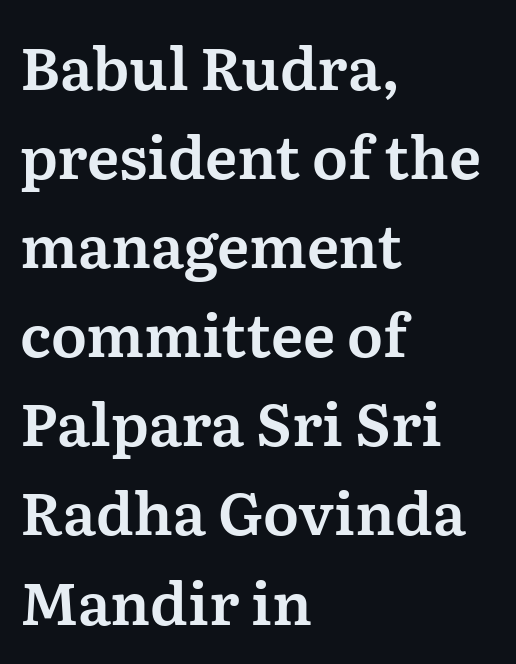
Spacing between characters is what you'd get straight out of the box. A typesetter would mark this as roman, not italic. This sample uses a serif face. These lines are rendered in a variable-pitch font. Any mark beneath the type? The region is blank. Teacher's note: observe the even left margin — that is flush-left alignment.
